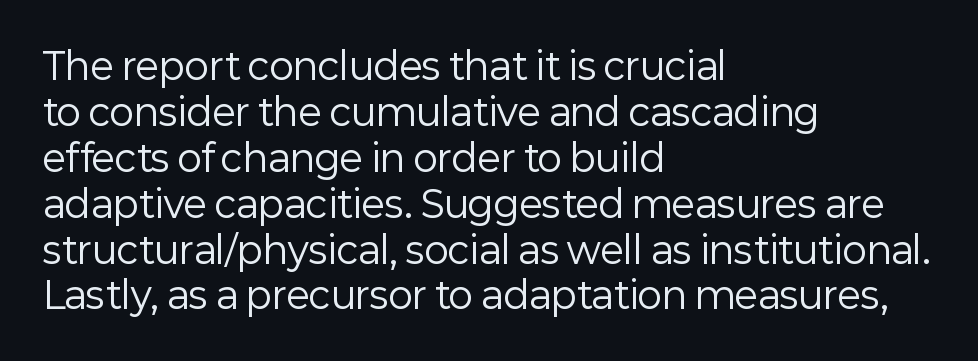
Are there feet on the stems? There aren't — it's a sans. The string is rendered with underlining switched off. Characters remain perfectly vertical along every line. Caption: multi-line text, flush left, ragged right. The letters sit at their default tracking, neither squeezed nor spread.
